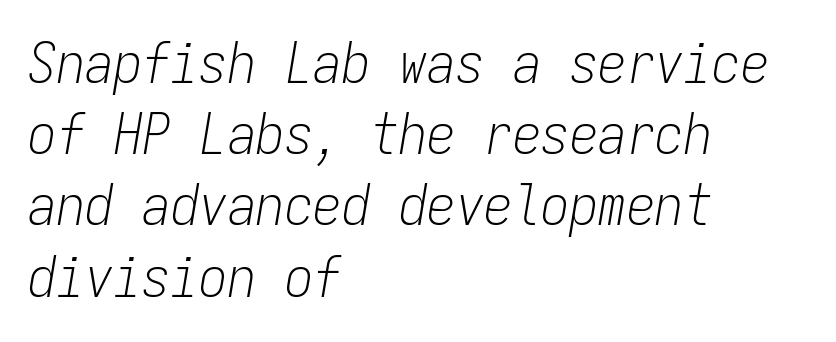
The letters march in equal steps, a hallmark of fixed-pitch type. Words float on clear page, feet unadorned. This sample uses plain, unmodified letter spacing. Honestly, the row spacing looks completely unremarkable.
